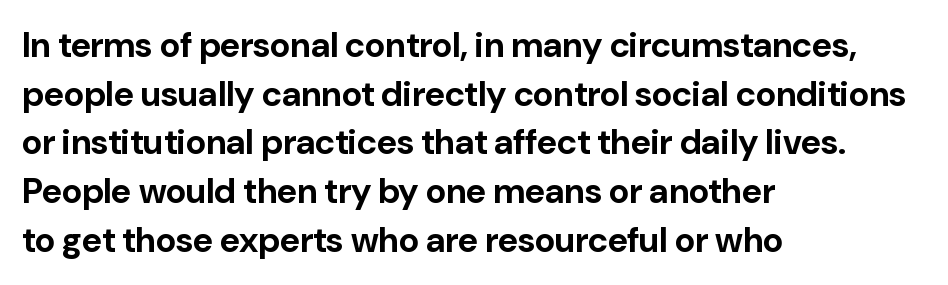
{"serif": "no", "italic": "no", "bold": "yes", "weight": "bold", "width": "normal", "stroke_contrast": "low", "x_height": "medium", "monospaced": "no", "underline": "no", "align": "left", "line_spacing": "normal", "line_spacing_ratio": 1.39, "letter_spacing": "normal", "letter_spacing_em": 0.0, "glyph_px": 35}
